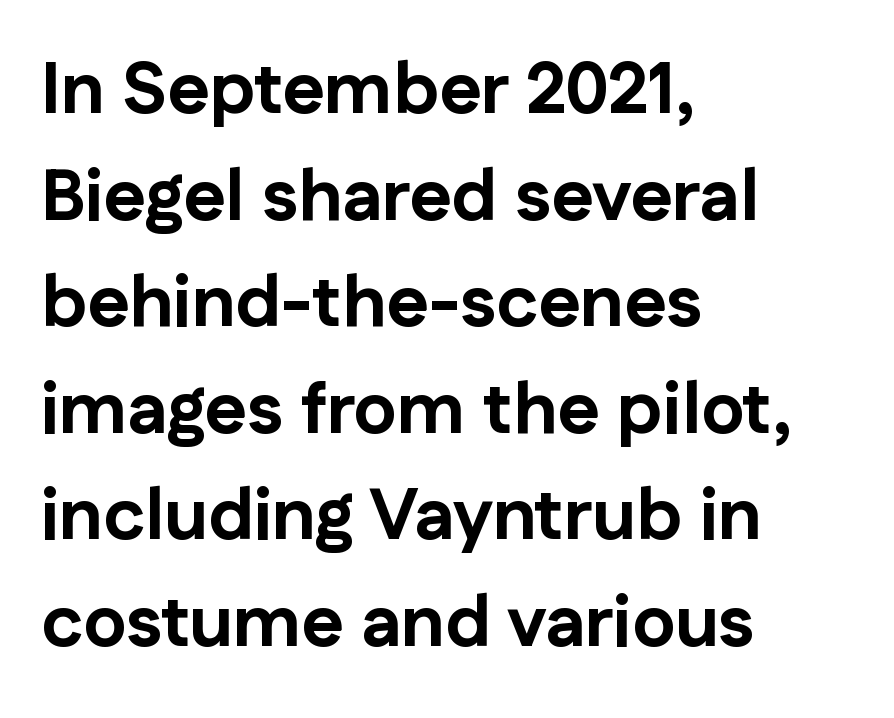
The image shows 72 px bold sans-serif type, upright; set left-aligned, normal line spacing (1.48x), normal letter spacing, not underlined; low stroke contrast and a medium x-height.
